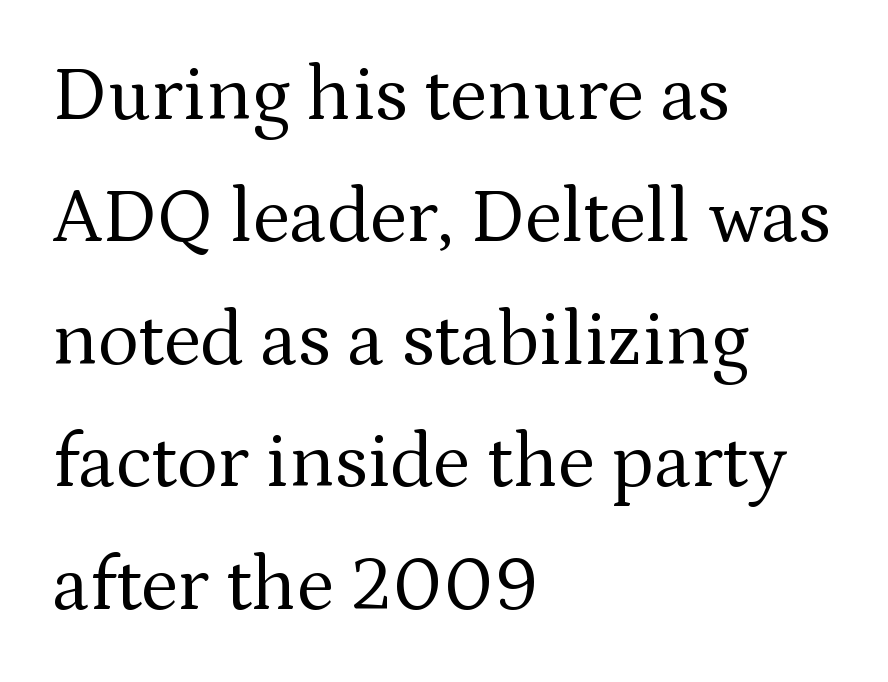
Small tapered or slab feet sit at the stroke ends, so this counts as serif. Whoever set this chose a conventional vertical rhythm. Words appear dense and cohesive because spacing is normal. A roman cut, with each character standing at attention. Casual observation: everything's shoved over to the left. Rule under the text: the space is simply empty.
